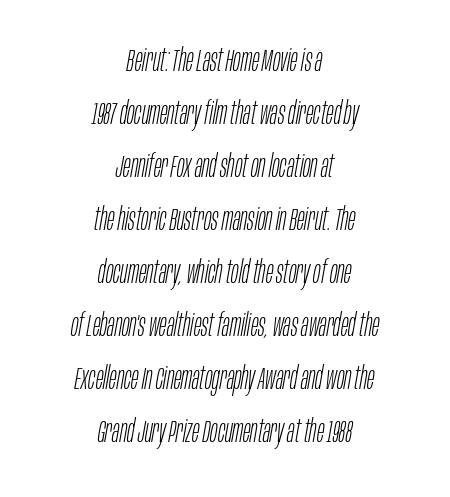
The image shows 31 px light, condensed type, italic (leaning right); set centered, line spacing 1.71x, normal letter spacing, not underlined; low stroke contrast and a large x-height.
